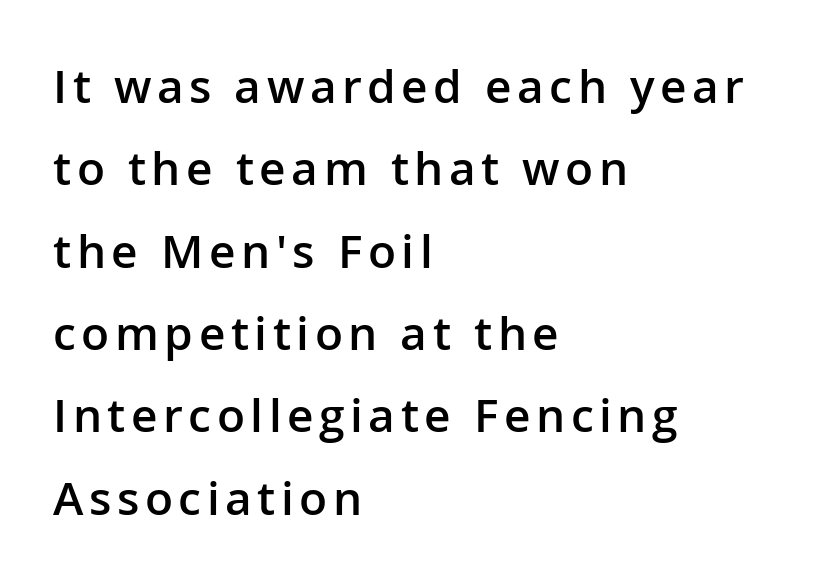
Q: Is the text bold? A: Semi-bold.
Q: Is the text italic (slanted)? A: No, it is upright.
Q: Is the typeface a serif or a sans-serif typeface? A: Sans-serif.
Q: Is the text underlined? A: No.
Q: How is the paragraph aligned? A: Left-aligned.
Q: Width (condensed, normal, or wide)? A: Normal.
Q: Stroke contrast? A: Low.
Q: x-height? A: Medium.
Q: Monospaced? A: No.
